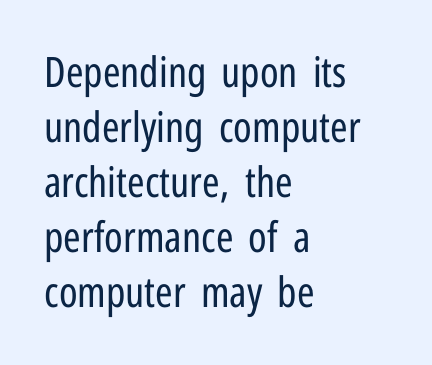
Notice how the passage keeps a crisp vertical edge on the left only. Is this a fixed-width face? No — the glyphs have proportional, varying widths. Tracking value appears to be zero — textbook default spacing. The area under the type is left untouched. This is sans-serif lettering, the kind often seen on screens and signage. Style check: upright.
